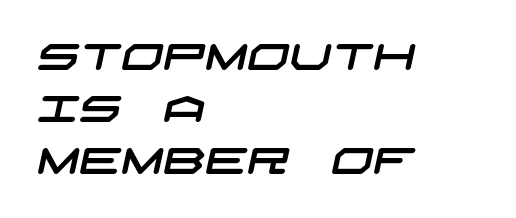
{"serif": "no", "width": "wide", "stroke_contrast": "low", "x_height": "large", "underline": "no", "align": "left", "line_spacing": "normal", "line_spacing_ratio": 1.41, "letter_spacing": "normal", "letter_spacing_em": 0.0, "glyph_px": 37}
